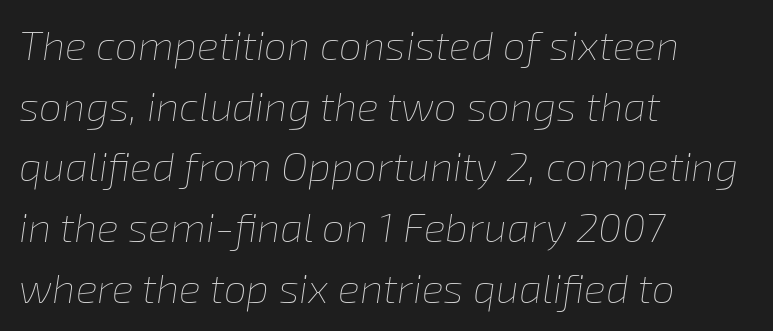
Q: Is the text bold? A: No.
Q: Is the text italic (slanted)? A: Yes, it leans right by about 8 degrees.
Q: Is the text underlined? A: No.
Q: How is the paragraph aligned? A: Left-aligned.
Q: Is the spacing between letters normal or unusually wide? A: Normal.
Q: Is the spacing between lines tight, normal or loose? A: Normal.
Q: Width (condensed, normal, or wide)? A: Normal.
Q: Stroke contrast? A: Low.
Q: x-height? A: Medium.
Q: Monospaced? A: No.
